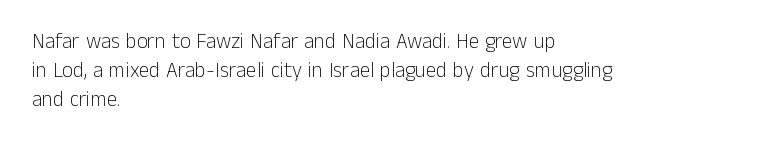
{"italic": "no", "bold": "no", "underline": "no", "align": "left", "line_spacing": "normal", "line_spacing_ratio": 1.37, "letter_spacing": "normal", "letter_spacing_em": 0.0, "glyph_px": 21}
